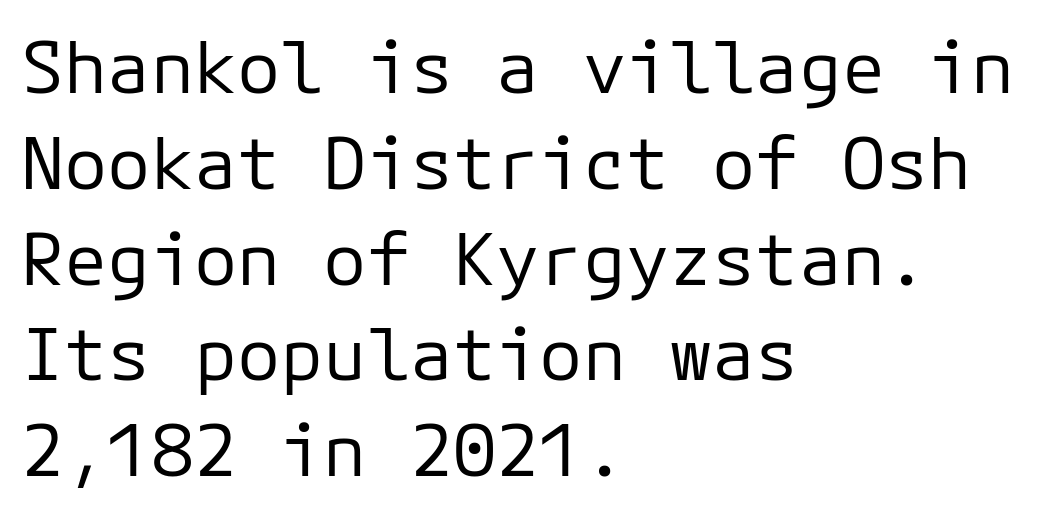
The image shows 72 px regular-weight sans-serif type, upright, monospaced; set left-aligned, normal line spacing (1.33x), normal letter spacing, not underlined; low stroke contrast and a medium x-height.
